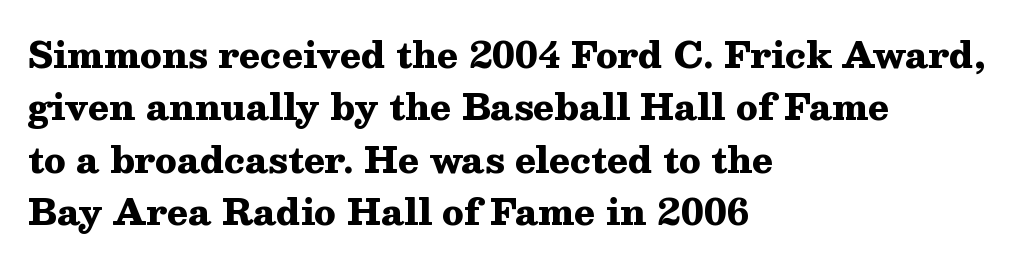
The image shows 35 px heavy, wide serif type, upright; set left-aligned, normal line spacing (1.5x), normal letter spacing, not underlined; medium stroke contrast and a medium x-height.
